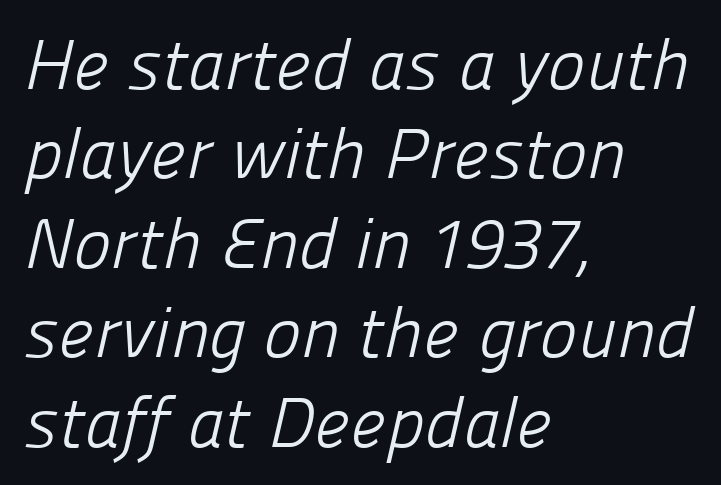
The baseline area is clear. The rendering uses a moderate line-height, typical for paragraphs. There is no visible air inserted between adjacent glyphs. Stems and bowls with no extra thickness — not bold.
